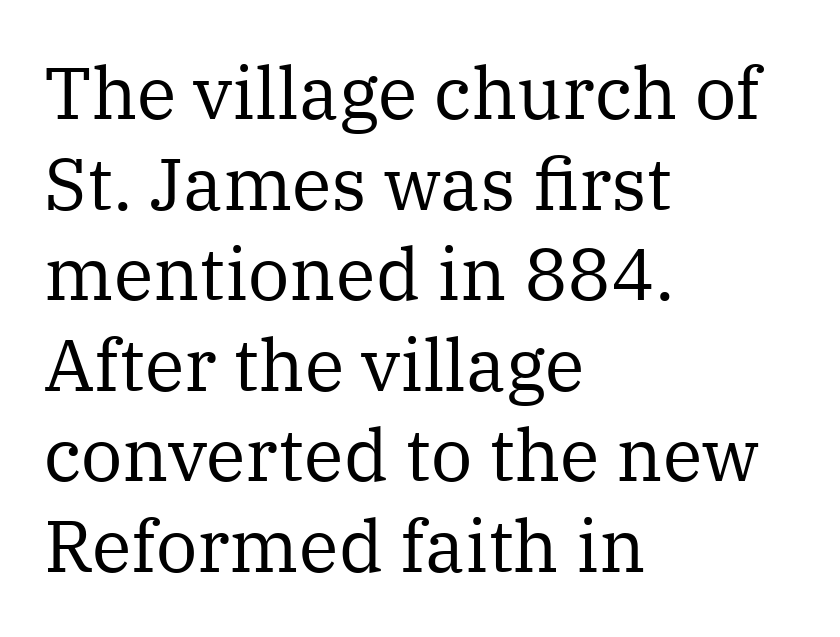
{"serif": "yes", "italic": "no", "bold": "no", "weight": "regular", "width": "normal", "stroke_contrast": "medium", "x_height": "medium", "monospaced": "no", "underline": "no", "align": "left", "line_spacing_ratio": 1.24, "letter_spacing": "normal", "letter_spacing_em": 0.0, "glyph_px": 73}
